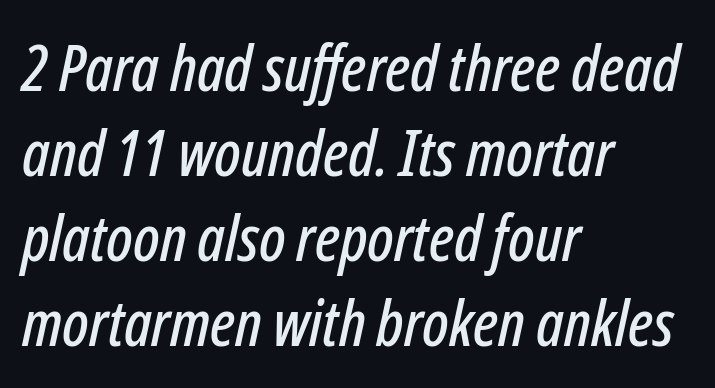
Q: Is the text italic (slanted)? A: Yes, it leans right by about 12 degrees.
Q: Is the text underlined? A: No.
Q: How is the paragraph aligned? A: Left-aligned.
Q: Is the spacing between letters normal or unusually wide? A: Normal.
Q: Is the spacing between lines tight, normal or loose? A: Normal.
Q: Width (condensed, normal, or wide)? A: Condensed.
Q: Stroke contrast? A: Low.
Q: x-height? A: Medium.
Q: Monospaced? A: No.
